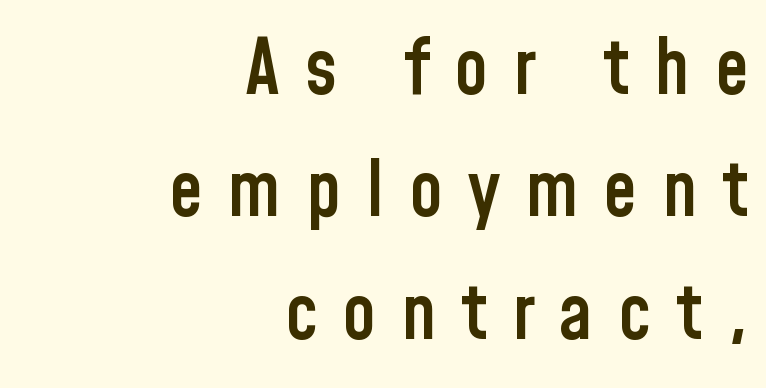
Q: Is the text bold? A: Semi-bold.
Q: Is the text italic (slanted)? A: No, it is upright.
Q: Is the typeface a serif or a sans-serif typeface? A: Sans-serif.
Q: Is the text underlined? A: No.
Q: How is the paragraph aligned? A: Right-aligned.
Q: Is the spacing between letters normal or unusually wide? A: Unusually wide.
Q: Is the spacing between lines tight, normal or loose? A: Normal.
Q: Width (condensed, normal, or wide)? A: Condensed.
Q: Stroke contrast? A: Low.
Q: x-height? A: Medium.
Q: Monospaced? A: No.
